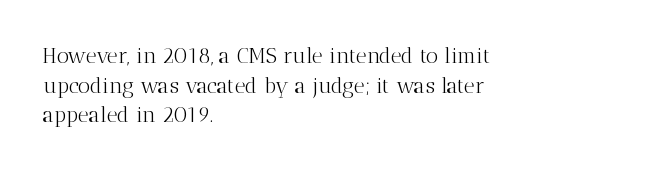
Quick note: underline off. Do the letters lean? They stand straight. The text block is weighted toward the left margin, trailing off unevenly rightward. This rendering leaves character spacing at its baseline value. Vertical spacing — default.
